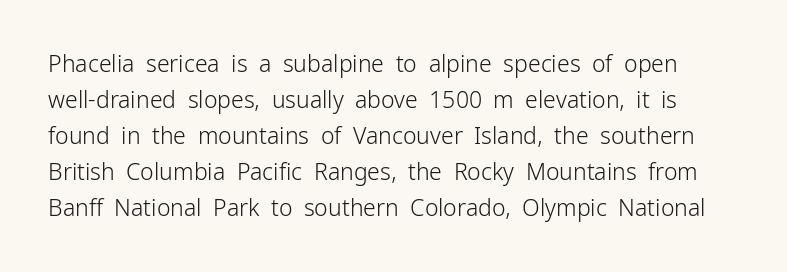
{"italic": "no", "bold": "no", "underline": "no", "line_spacing": "normal", "line_spacing_ratio": 1.57, "letter_spacing": "normal", "letter_spacing_em": 0.0, "glyph_px": 23}
